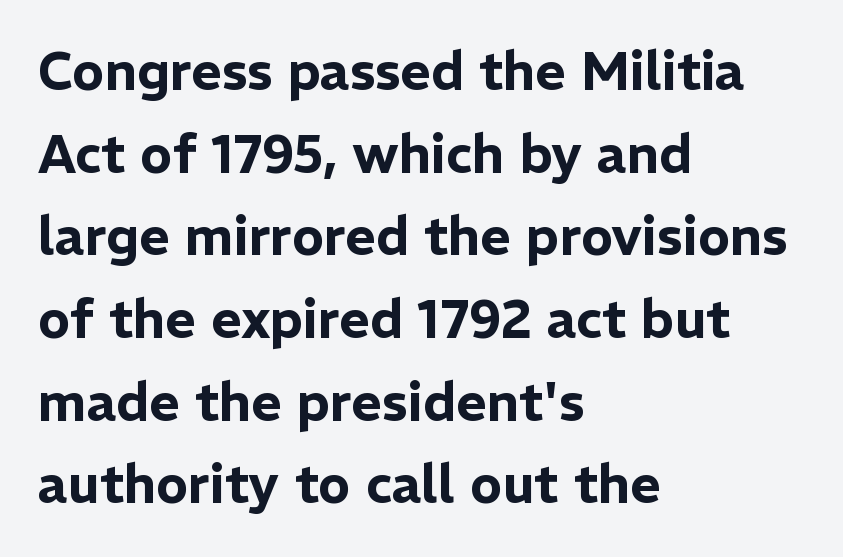
Unmarked baselines from the first word to the last. Leftover space on each line is placed entirely after the last word. No feet cap the strokes, marking this as sans-serif type. Glyph-to-glyph distance matches everyday printed text.
